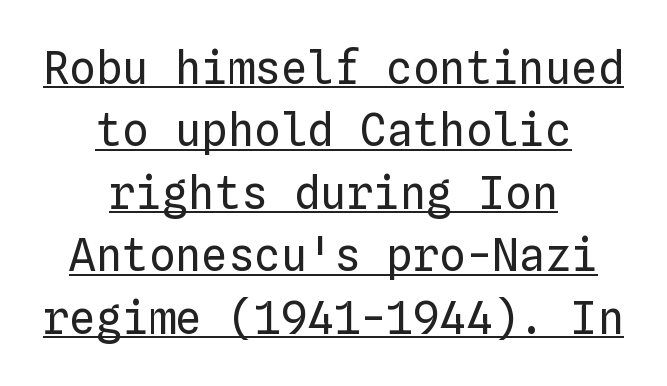
The image shows 44 px regular-weight type, upright, monospaced; set centered, normal line spacing (1.42x), normal letter spacing, underlined; low stroke contrast and a medium x-height.
